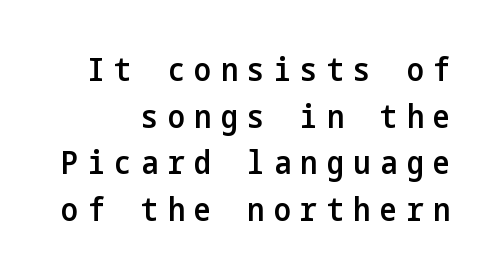
Check the space under the baseline: it is left empty. Moderately thickened strokes mark this as semibold type. The rendering inserts visible extra space after every character. Ascenders rise straight up at ninety degrees. Rows of type keep a routine distance in the vertical direction. This rendering employs a face without finishing strokes, i.e., a sans-serif.
